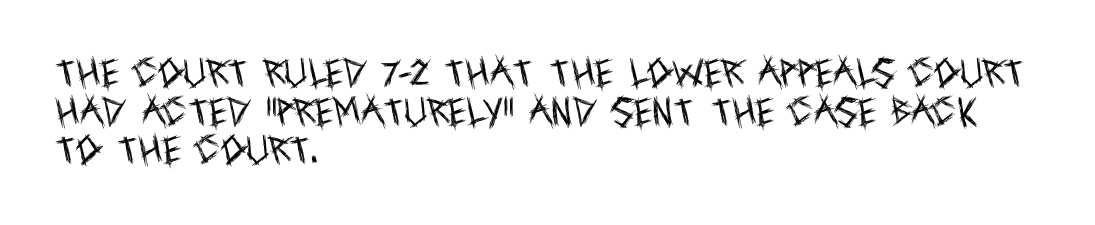
{"serif": "no", "italic": "no", "bold": "no", "weight": "regular", "width": "condensed", "x_height": "large", "monospaced": "no", "underline": "no", "align": "left", "line_spacing_ratio": 1.21, "letter_spacing": "normal", "letter_spacing_em": 0.0, "glyph_px": 32}
